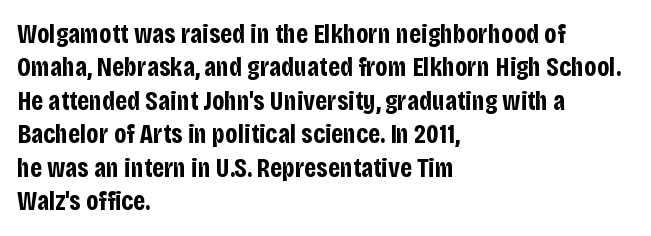
There is no visible air inserted between adjacent glyphs. Compared with a centered layout, this one pins lines to the left instead. The strokes are fattened all the way to bold. A typesetter would mark this as roman, not italic. The words here are not underlined.
